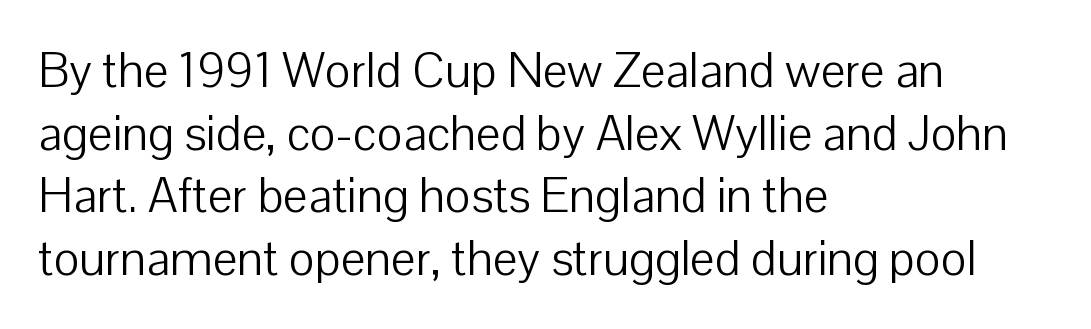
Q: Is the text bold? A: No.
Q: Is the text italic (slanted)? A: No, it is upright.
Q: Is the typeface a serif or a sans-serif typeface? A: Sans-serif.
Q: Is the text underlined? A: No.
Q: How is the paragraph aligned? A: Left-aligned.
Q: Is the spacing between letters normal or unusually wide? A: Normal.
Q: Is the spacing between lines tight, normal or loose? A: Normal.
Q: Width (condensed, normal, or wide)? A: Normal.
Q: Stroke contrast? A: Low.
Q: x-height? A: Medium.
Q: Monospaced? A: No.
